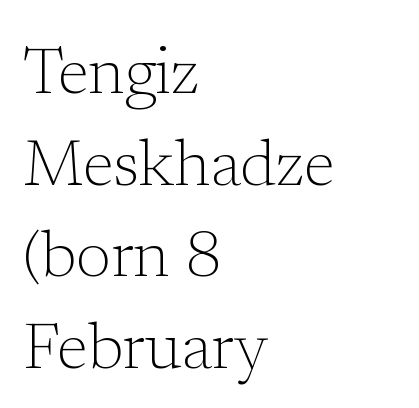
{"serif": "yes", "italic": "no", "bold": "no", "weight": "light", "width": "normal", "stroke_contrast": "low", "x_height": "medium", "monospaced": "no", "underline": "no", "align": "left", "line_spacing": "normal", "line_spacing_ratio": 1.43, "letter_spacing": "normal", "letter_spacing_em": 0.0, "glyph_px": 64}
